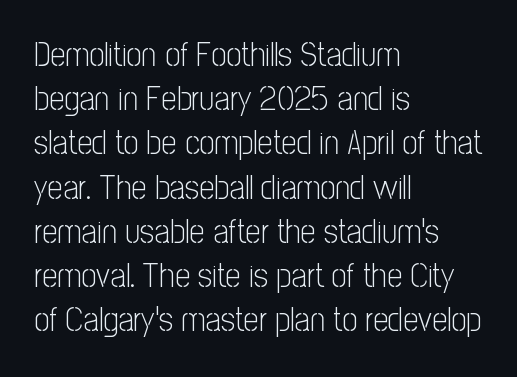
Inter-character spacing is left at the font's built-in metrics. Unlike a traditional serif, this face leaves its strokes unadorned. Is there any slant? The stems are plumb. Stroke thickness stays within the range of a standard reading face or lighter.
